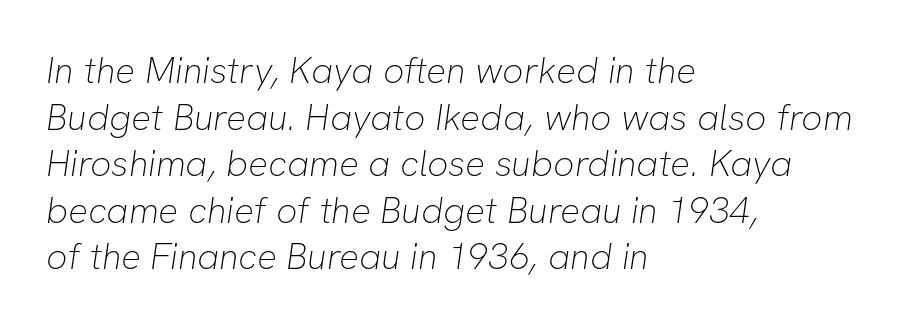
{"serif": "no", "bold": "no", "weight": "thin", "width": "normal", "stroke_contrast": "low", "x_height": "medium", "monospaced": "no", "underline": "no", "align": "left", "line_spacing": "normal", "line_spacing_ratio": 1.26, "letter_spacing": "normal", "letter_spacing_em": 0.0, "glyph_px": 37}
